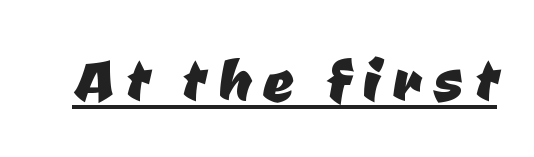
Note: no serifs on the glyphs. Each line of the rendering has a horizontal stroke beneath the glyphs. These lines are rendered in a variable-pitch font.
